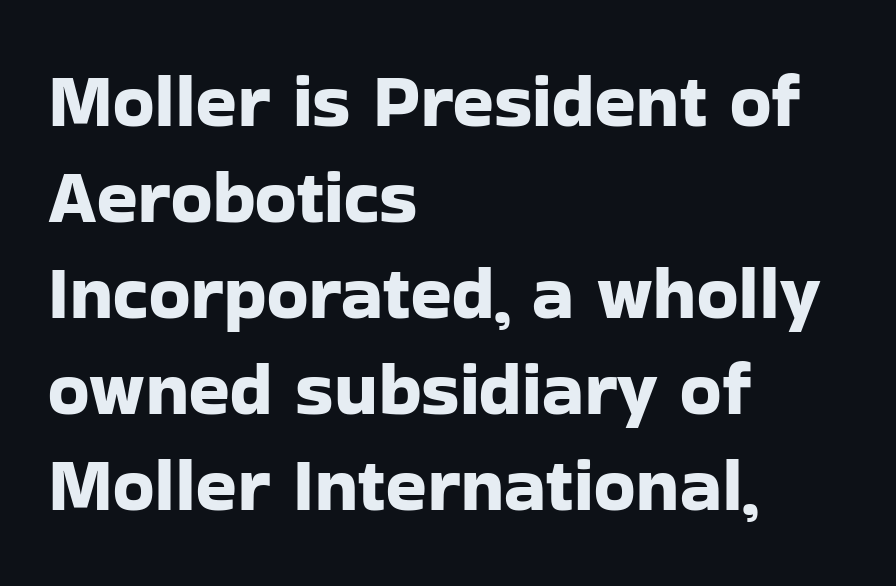
{"serif": "no", "italic": "no", "width": "normal", "stroke_contrast": "low", "x_height": "medium", "monospaced": "no", "underline": "no", "align": "left", "line_spacing": "normal", "line_spacing_ratio": 1.28, "letter_spacing": "normal", "letter_spacing_em": 0.0, "glyph_px": 75}
